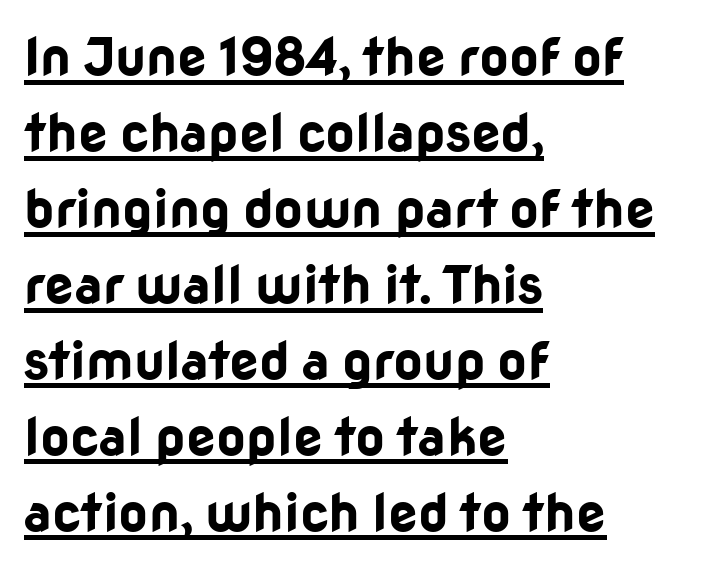
A full-strength bold gives these letters their thick strokes. Inter-character spacing is left at the font's built-in metrics. This sample is left-justified, so line endings fall wherever the words run out. In designer terms, the underline attribute is active on this setting. What kind of face is this? One without serifs — a sans.
